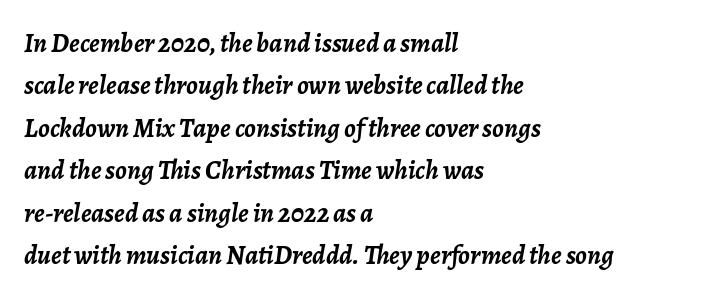
Heavy-handed strokes throughout: this text is bold. Horizontally, the lines are justified to the leading edge only. These lines keep a tight, regular rhythm from letter to letter. Just letters on the line, the space beneath them empty. The leading is moderate, giving the passage an even texture. Italic? Definitely — the glyphs are oblique.
